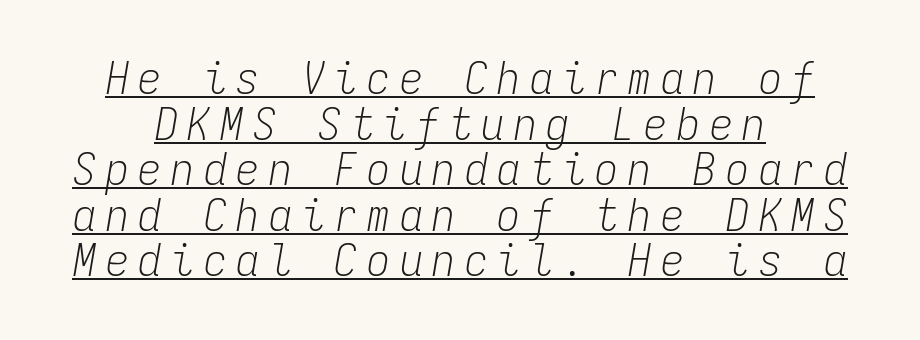
The image shows 46 px light, condensed type, italic (leaning right), monospaced; set tight line spacing (0.99x), unusually wide letter spacing (+0.21 em), underlined; low stroke contrast and a medium x-height.
